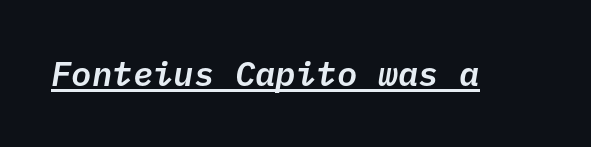
{"italic": "yes", "lean": "right", "slant_degrees": 10, "width": "normal", "stroke_contrast": "low", "x_height": "medium", "monospaced": "yes", "underline": "yes", "letter_spacing": "normal", "letter_spacing_em": 0.0, "glyph_px": 34}
